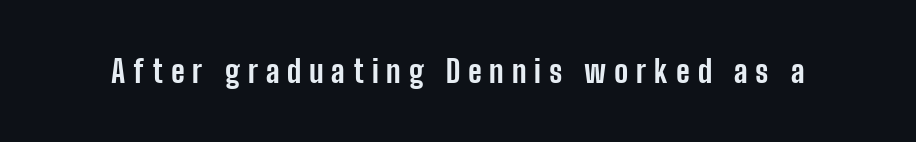
{"serif": "no", "italic": "no", "bold": "yes", "weight": "bold", "width": "condensed", "stroke_contrast": "low", "x_height": "medium", "monospaced": "no", "underline": "no", "letter_spacing": "wide", "letter_spacing_em": 0.25, "glyph_px": 31}
